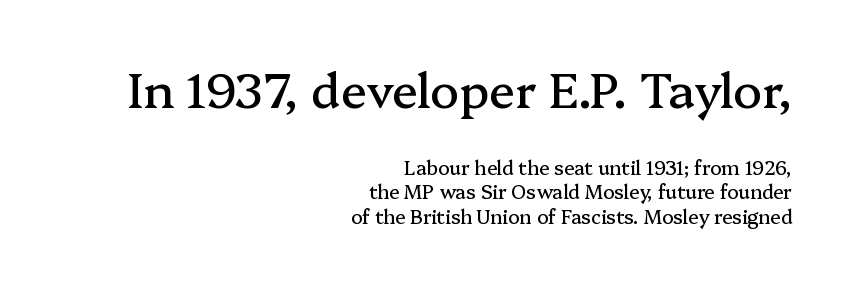
Q: Is the text italic (slanted)? A: No, it is upright.
Q: Is the typeface a serif or a sans-serif typeface? A: Serif.
Q: Is the text underlined? A: No.
Q: How is the paragraph aligned? A: Right-aligned.
Q: Is the spacing between letters normal or unusually wide? A: Normal.
Q: Is the spacing between lines tight, normal or loose? A: Normal.
Q: Which block of text is set in a larger size, the first (top) or the second (bottom)? A: The first (top) one.
Q: Width (condensed, normal, or wide)? A: Normal.
Q: Stroke contrast? A: Medium.
Q: x-height? A: Medium.
Q: Monospaced? A: No.
